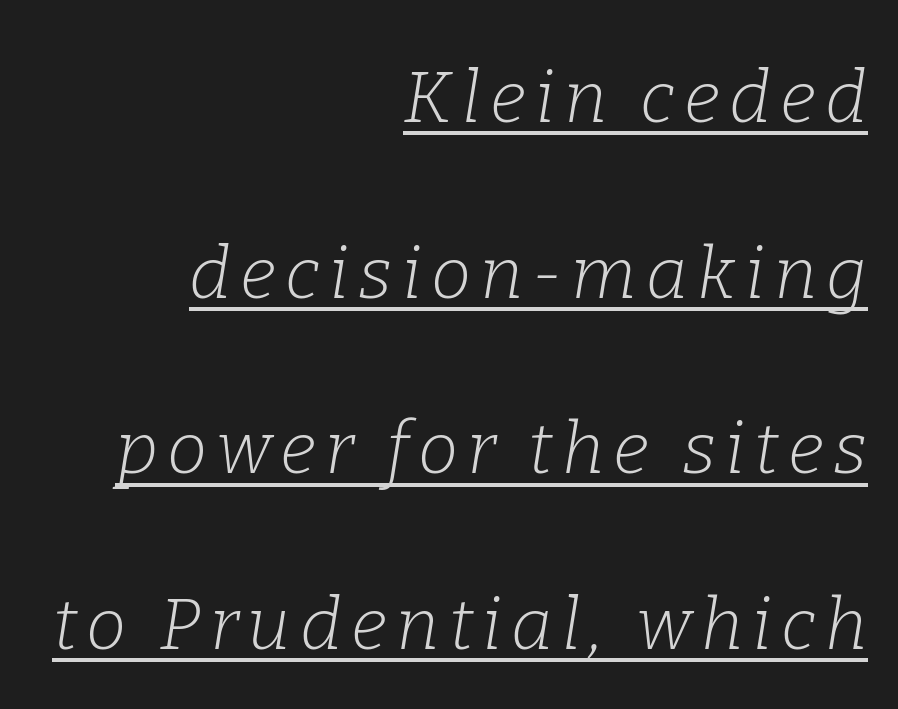
Summary of vertical rhythm: relaxed, with wide interline spacing. Font category for this specimen: serif. Glance below the letters and you will spot a drawn line. Emphasis-style slanted type is in use. Line endings align vertically; line beginnings do not.
